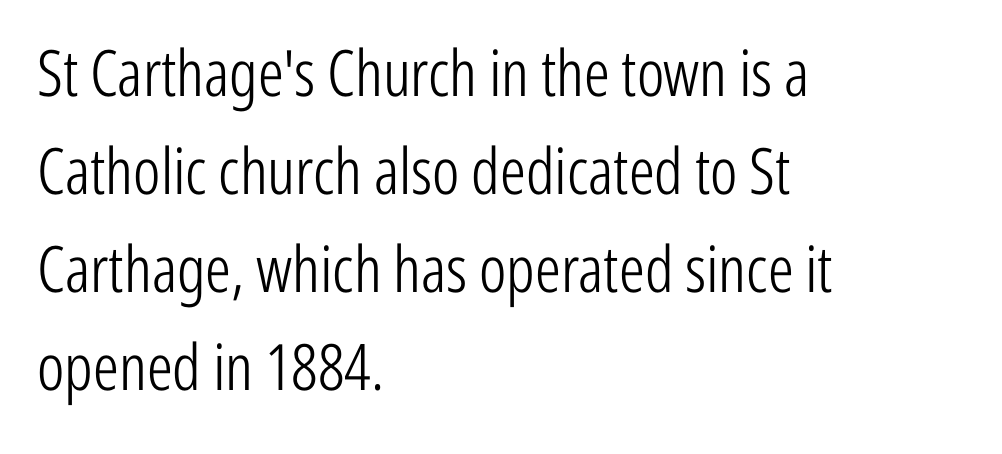
{"serif": "no", "italic": "no", "bold": "no", "weight": "light", "width": "condensed", "stroke_contrast": "low", "x_height": "medium", "monospaced": "no", "underline": "no", "align": "left", "line_spacing": "normal", "line_spacing_ratio": 1.53, "letter_spacing": "normal", "letter_spacing_em": 0.0, "glyph_px": 64}
